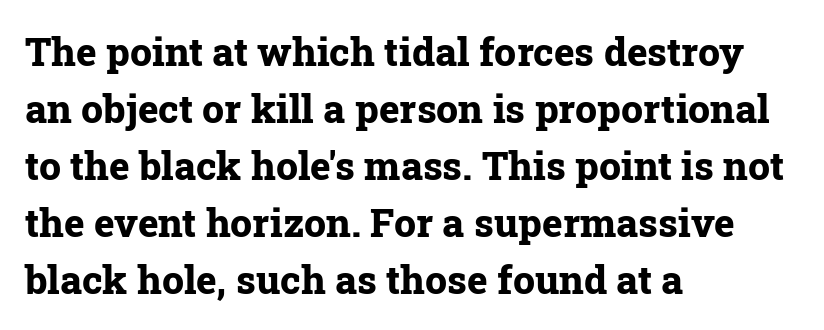
{"serif": "yes", "italic": "no", "bold": "yes", "weight": "bold", "width": "normal", "stroke_contrast": "low", "x_height": "medium", "monospaced": "no", "underline": "no", "align": "left", "line_spacing": "normal", "line_spacing_ratio": 1.46, "letter_spacing": "normal", "letter_spacing_em": 0.0, "glyph_px": 39}
